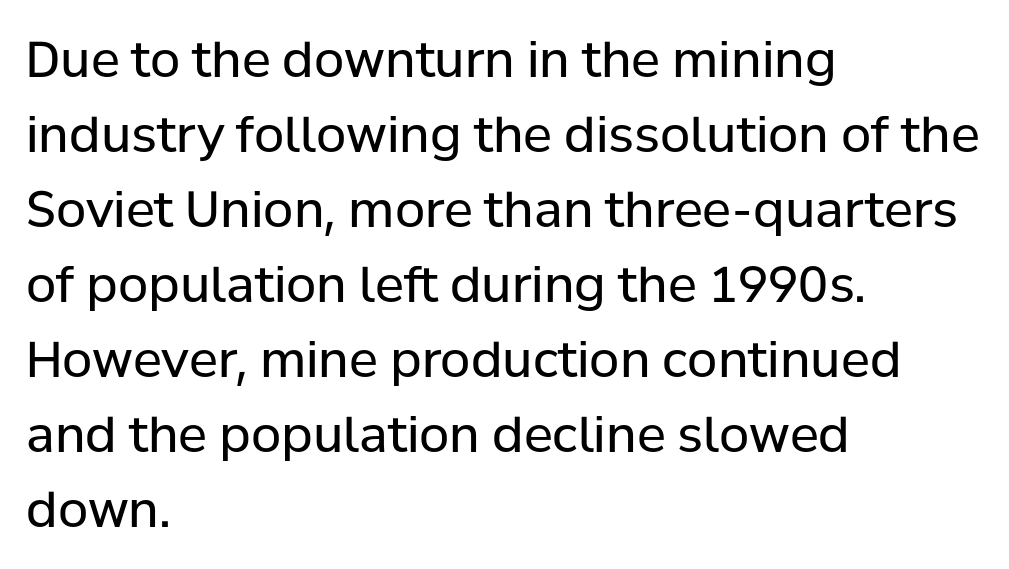
The image shows 49 px regular-weight sans-serif type, upright; set left-aligned, normal line spacing (1.53x), normal letter spacing, not underlined; low stroke contrast and a medium x-height.
